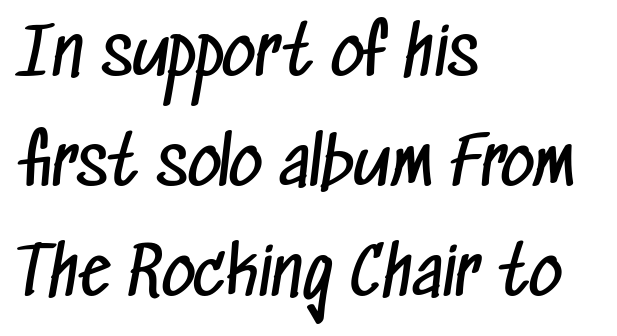
{"serif": "no", "bold": "no", "weight": "regular", "width": "condensed", "stroke_contrast": "low", "x_height": "medium", "monospaced": "no", "underline": "no", "align": "left", "line_spacing": "normal", "line_spacing_ratio": 1.69, "letter_spacing": "normal", "letter_spacing_em": 0.0, "glyph_px": 65}
